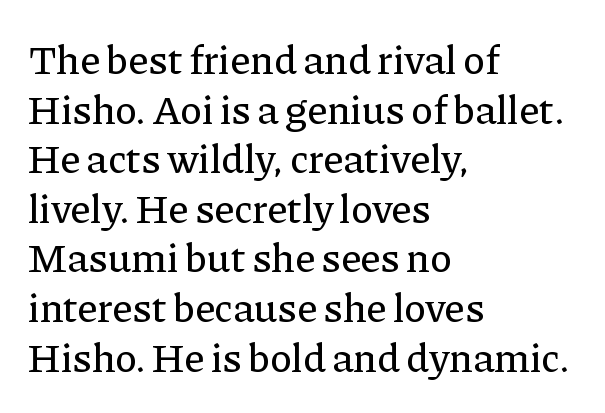
{"serif": "yes", "italic": "no", "width": "normal", "stroke_contrast": "low", "x_height": "medium", "monospaced": "no", "underline": "no", "align": "left", "line_spacing_ratio": 1.21, "letter_spacing": "normal", "letter_spacing_em": 0.0, "glyph_px": 41}
